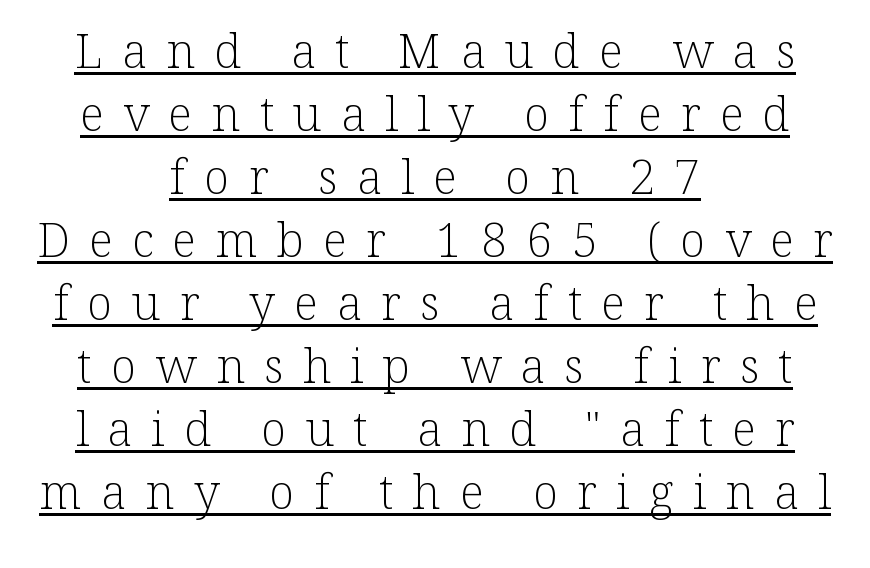
Q: Is the text bold? A: No.
Q: Is the text italic (slanted)? A: No, it is upright.
Q: Is the typeface a serif or a sans-serif typeface? A: Serif.
Q: Is the text underlined? A: Yes.
Q: How is the paragraph aligned? A: Centered.
Q: Is the spacing between letters normal or unusually wide? A: Unusually wide.
Q: Is the spacing between lines tight, normal or loose? A: Normal.
Q: Width (condensed, normal, or wide)? A: Normal.
Q: Stroke contrast? A: Low.
Q: x-height? A: Medium.
Q: Monospaced? A: No.
